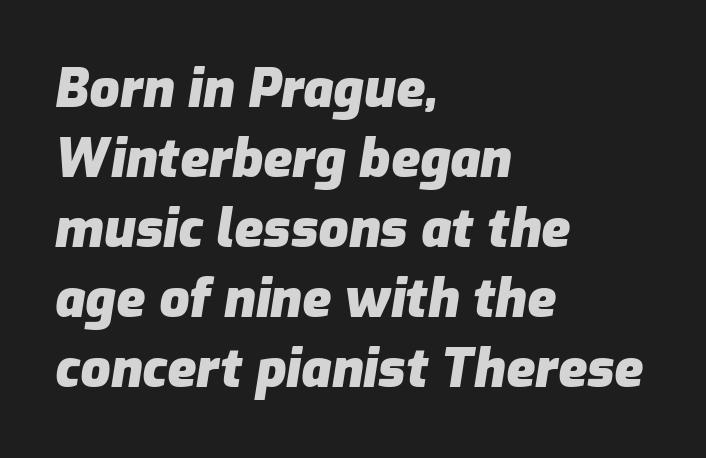
One-word summary of the alignment: left. This sample has the flowing, uneven cadence of proportional lettering. This is heavy type, rendered in bold. The specimen omits any rule beneath the text block's lines.
